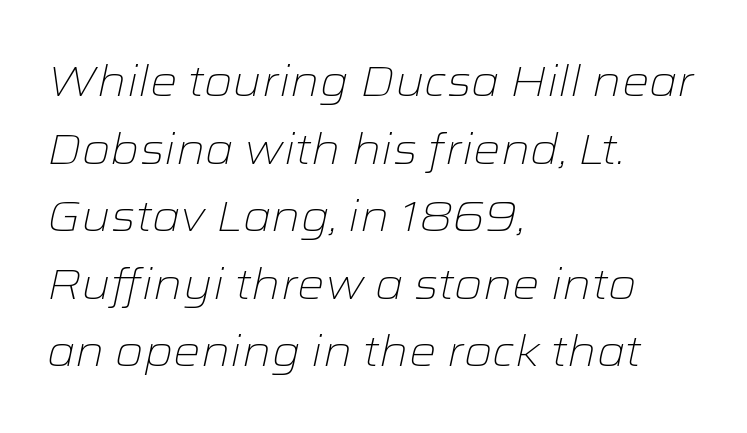
The image shows 43 px light, wide type, italic (leaning right); set left-aligned, normal line spacing (1.57x), normal letter spacing, not underlined; low stroke contrast and a medium x-height.
